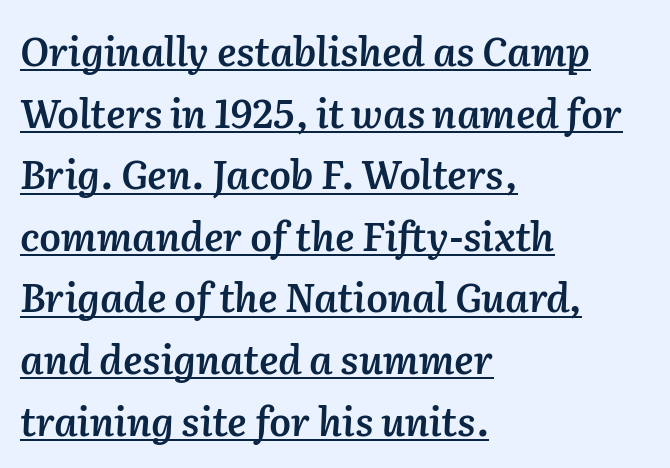
Q: Is the text bold? A: Semi-bold.
Q: Is the text italic (slanted)? A: Yes, it leans right by about 2 degrees.
Q: Is the text underlined? A: Yes.
Q: How is the paragraph aligned? A: Left-aligned.
Q: Is the spacing between letters normal or unusually wide? A: Normal.
Q: Is the spacing between lines tight, normal or loose? A: Normal.
Q: Width (condensed, normal, or wide)? A: Normal.
Q: Stroke contrast? A: Medium.
Q: x-height? A: Medium.
Q: Monospaced? A: No.
